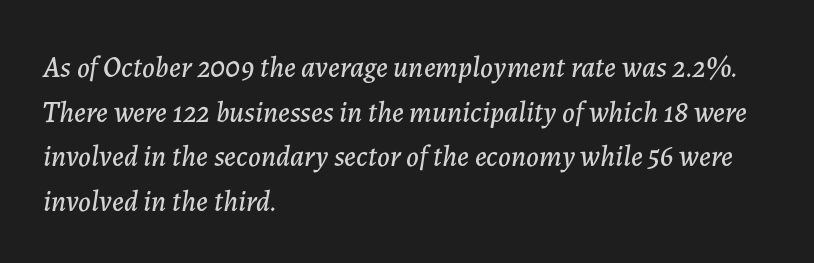
Looks like regular typesetting: each glyph gets only the width it needs. Every character sits at an angle, as italics do. The rendering anchors every line to the left-hand side. Regular leading.
